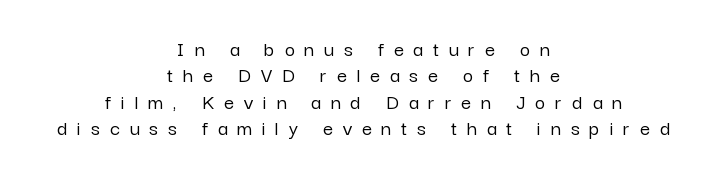
The image shows 22 px text type, upright; set centered, line spacing 1.2x, unusually wide letter spacing (+0.45 em), not underlined.
